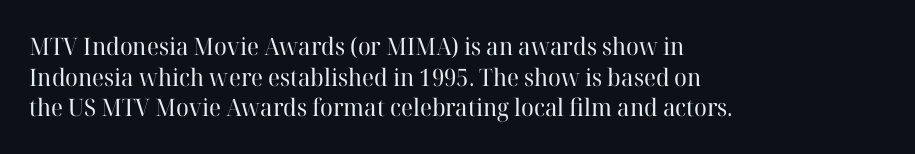
The image shows 24 px text type, upright; set left-aligned, normal line spacing (1.28x), normal letter spacing, not underlined.
